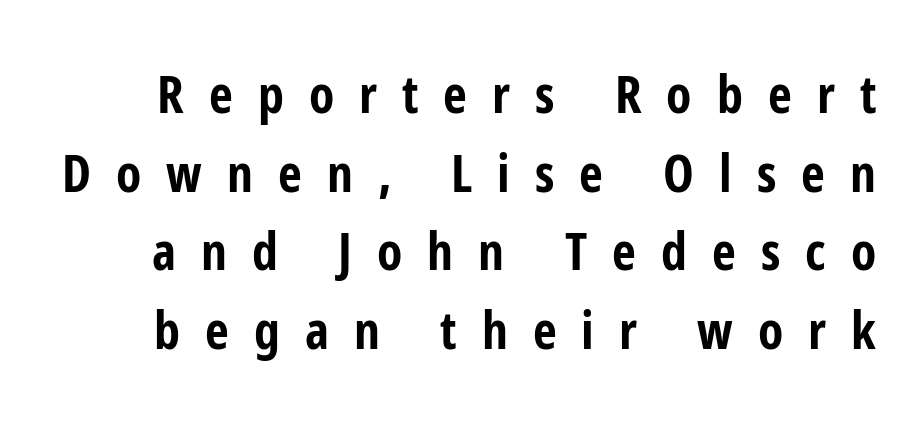
The image shows 52 px bold, condensed sans-serif type, upright; set normal line spacing (1.51x), unusually wide letter spacing (+0.48 em), not underlined; low stroke contrast and a medium x-height.
